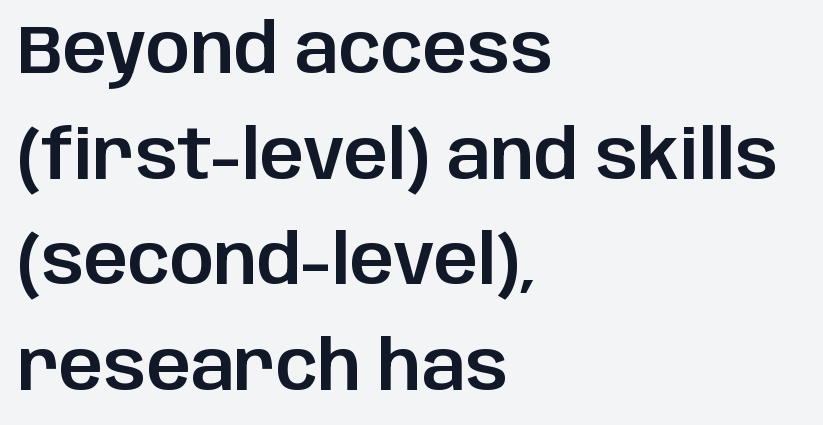
Q: Is the text italic (slanted)? A: No, it is upright.
Q: Is the typeface a serif or a sans-serif typeface? A: Sans-serif.
Q: Is the text underlined? A: No.
Q: How is the paragraph aligned? A: Left-aligned.
Q: Is the spacing between letters normal or unusually wide? A: Normal.
Q: Is the spacing between lines tight, normal or loose? A: Normal.
Q: Width (condensed, normal, or wide)? A: Normal.
Q: Stroke contrast? A: Low.
Q: x-height? A: Large.
Q: Monospaced? A: No.
